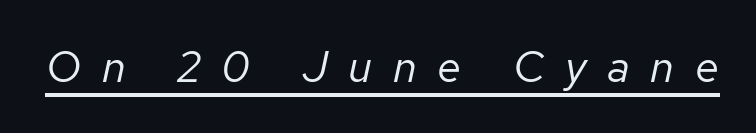
The image shows 44 px regular-weight type, italic (leaning right); set unusually wide letter spacing (+0.47 em), underlined; low stroke contrast and a medium x-height.
